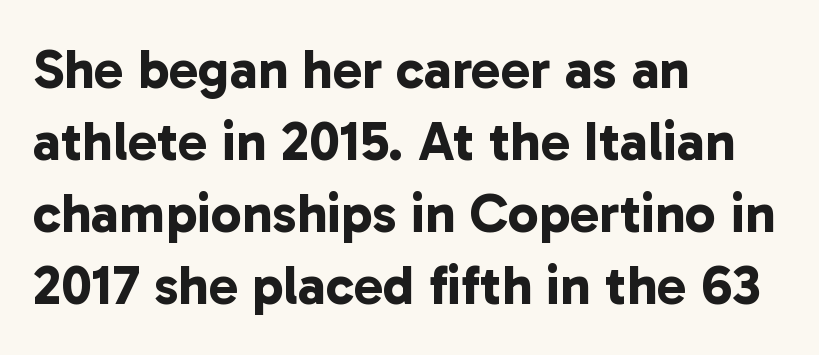
The image shows 55 px bold sans-serif type; set left-aligned, normal line spacing (1.31x), normal letter spacing, not underlined; low stroke contrast and a medium x-height.
